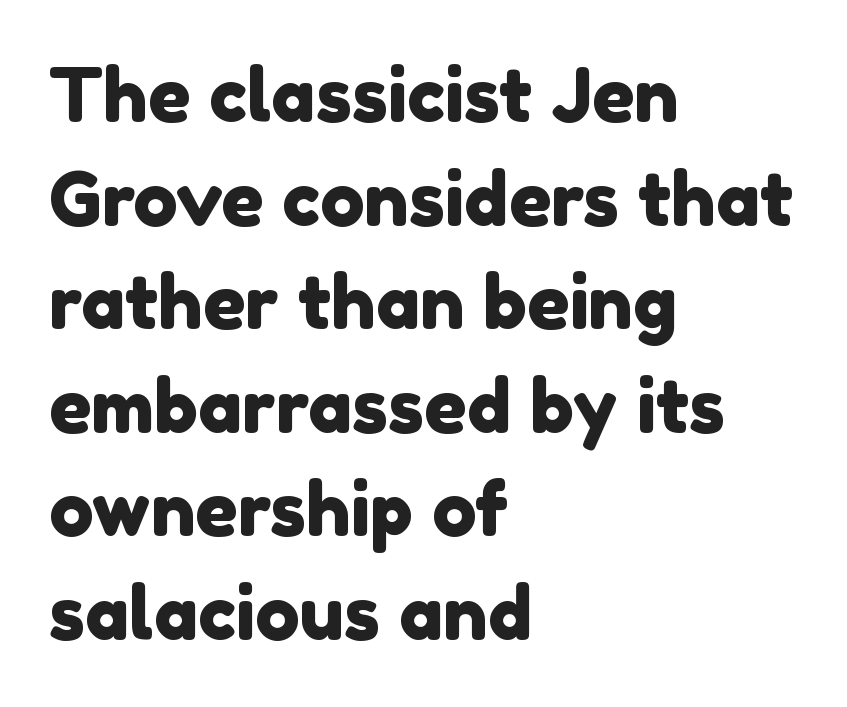
{"serif": "no", "width": "normal", "x_height": "medium", "monospaced": "no", "underline": "no", "align": "left", "line_spacing": "normal", "line_spacing_ratio": 1.4, "letter_spacing": "normal", "letter_spacing_em": 0.0, "glyph_px": 74}
